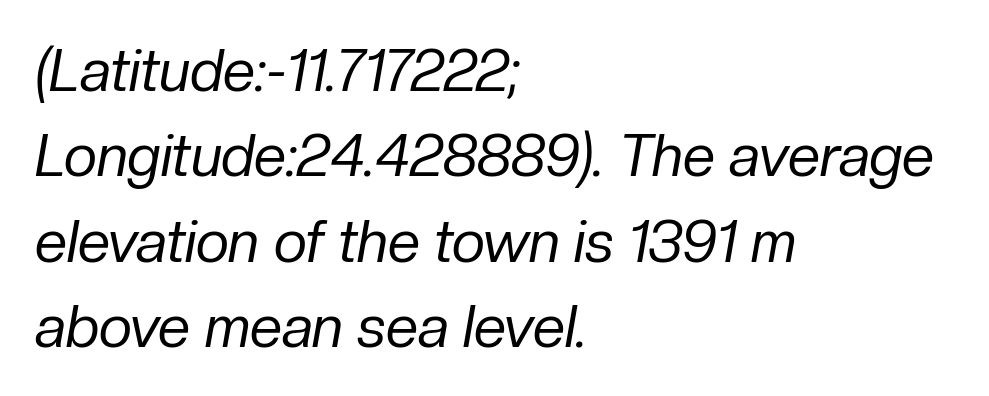
The image shows 58 px regular-weight type, italic (leaning right); set left-aligned, normal line spacing (1.47x), normal letter spacing, not underlined; low stroke contrast and a medium x-height.
